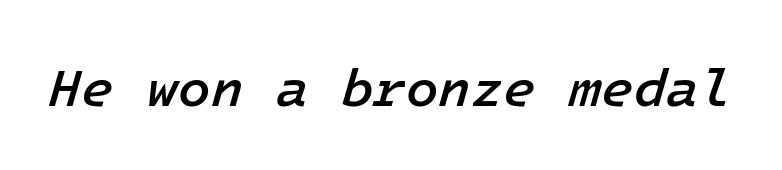
Q: Is the text bold? A: Semi-bold.
Q: Is the text italic (slanted)? A: Yes, it leans right by about 16 degrees.
Q: Is the text underlined? A: No.
Q: Is the spacing between letters normal or unusually wide? A: Normal.
Q: Width (condensed, normal, or wide)? A: Normal.
Q: Stroke contrast? A: Low.
Q: x-height? A: Medium.
